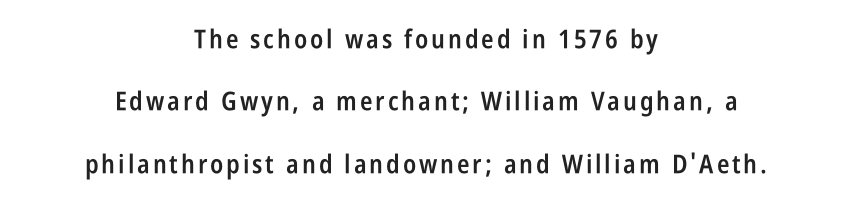
{"italic": "no", "bold": "semi", "underline": "no", "align": "center", "line_spacing": "loose", "line_spacing_ratio": 2.4, "glyph_px": 26}
